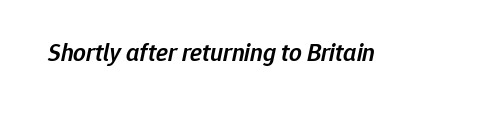
Designer's note — italics engaged. Each word holds together tightly as a unit, with standard inter-letter gaps. Each row of text sits above clean, open space. Strokes here are thickened, but only to semibold level.
